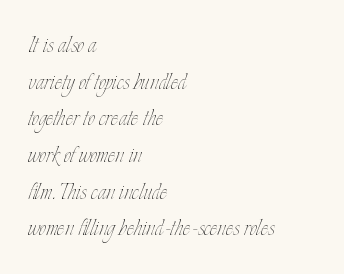
Q: Is the text bold? A: No.
Q: Is the text italic (slanted)? A: Yes.
Q: Is the text underlined? A: No.
Q: How is the paragraph aligned? A: Left-aligned.
Q: Is the spacing between letters normal or unusually wide? A: Normal.
Q: Is the spacing between lines tight, normal or loose? A: Normal.
Q: Width (condensed, normal, or wide)? A: Condensed.
Q: Stroke contrast? A: Low.
Q: x-height? A: Small.
Q: Monospaced? A: No.
